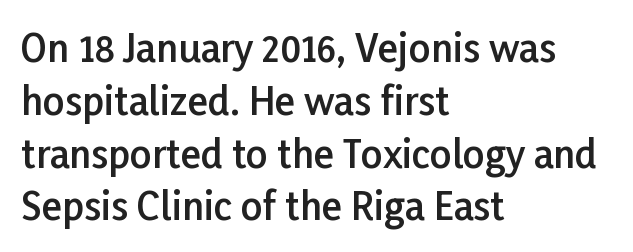
Q: Is the text bold? A: Semi-bold.
Q: Is the text italic (slanted)? A: No, it is upright.
Q: Is the typeface a serif or a sans-serif typeface? A: Sans-serif.
Q: Is the text underlined? A: No.
Q: How is the paragraph aligned? A: Left-aligned.
Q: Is the spacing between letters normal or unusually wide? A: Normal.
Q: Is the spacing between lines tight, normal or loose? A: Normal.
Q: Width (condensed, normal, or wide)? A: Normal.
Q: Stroke contrast? A: Low.
Q: x-height? A: Medium.
Q: Monospaced? A: No.
